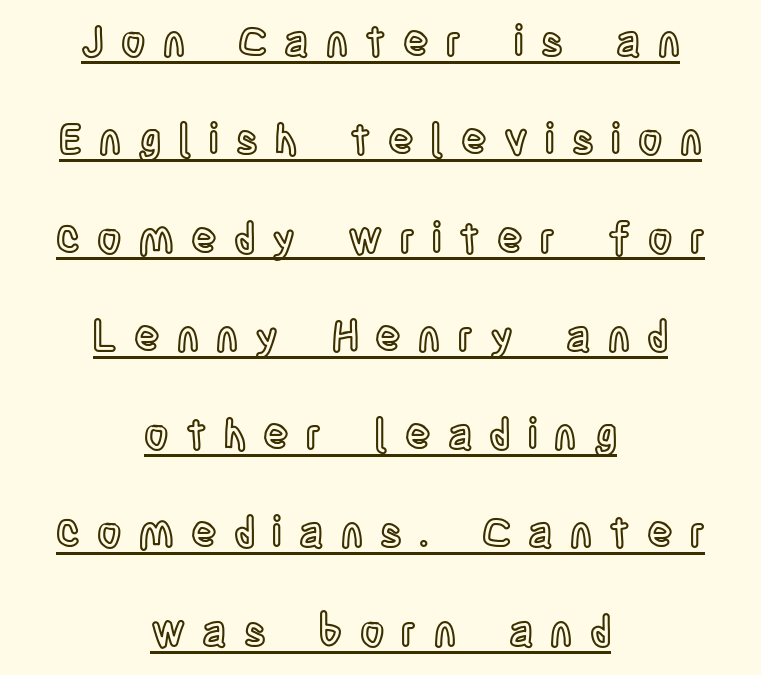
The image shows 42 px condensed type, upright; set centered, loose line spacing (2.34x), unusually wide letter spacing (+0.41 em), underlined; a large x-height.
